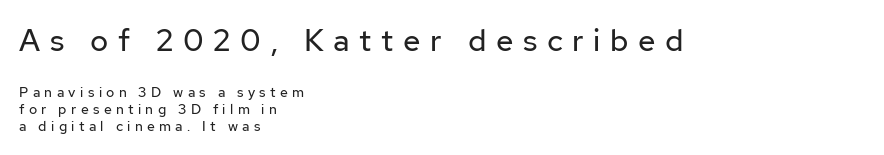
The image shows 31 px regular-weight sans-serif type, upright; set left-aligned, line spacing 1.22x, unusually wide letter spacing (+0.31 em), not underlined; the first (top) block is 2.21x larger; low stroke contrast and a medium x-height.
